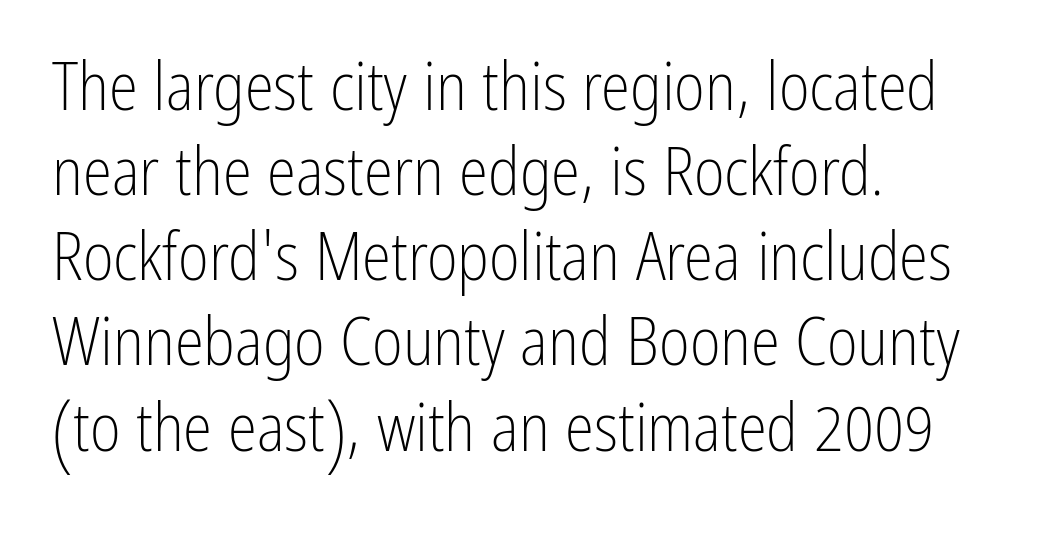
The image shows 66 px light, condensed sans-serif type, upright; set left-aligned, normal line spacing (1.29x), normal letter spacing, not underlined; low stroke contrast and a medium x-height.
